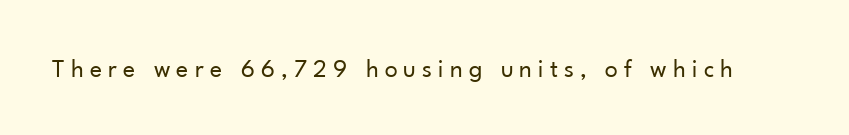
Q: Is the text bold? A: No.
Q: Is the text italic (slanted)? A: No, it is upright.
Q: Is the text underlined? A: No.
Q: Is the spacing between letters normal or unusually wide? A: Unusually wide.
